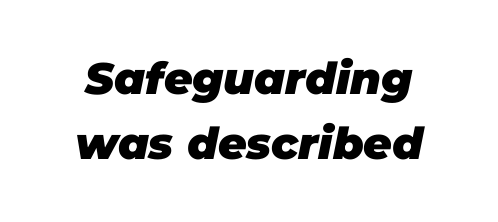
Q: Is the text bold? A: Yes.
Q: Is the text italic (slanted)? A: Yes, it leans right by about 11 degrees.
Q: Is the text underlined? A: No.
Q: Is the spacing between letters normal or unusually wide? A: Normal.
Q: Is the spacing between lines tight, normal or loose? A: Normal.
Q: Width (condensed, normal, or wide)? A: Normal.
Q: Stroke contrast? A: Low.
Q: x-height? A: Large.
Q: Monospaced? A: No.
